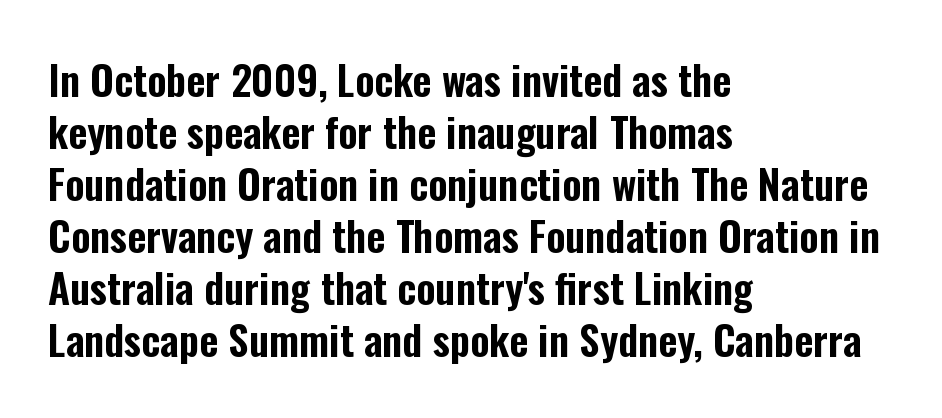
Quick note: not italic, upright. Does the leading feel generous? No, just average. The typesetter chose a ragged-right arrangement here. The line texture is even and compact thanks to regular tracking. Look at the bottom of the vertical strokes: they stop flat, with no serifs.
